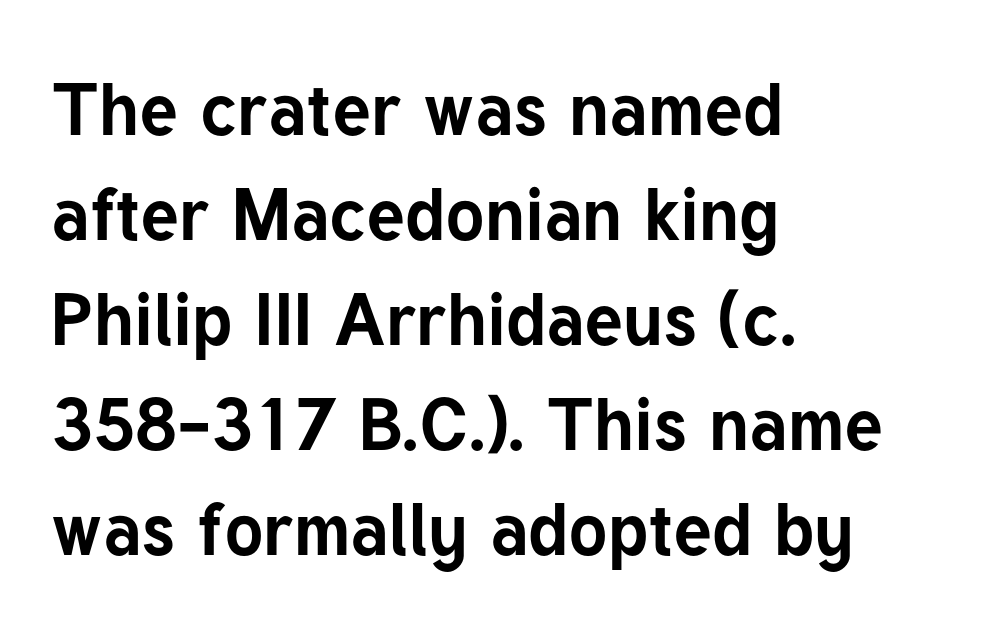
Q: Is the text bold? A: Yes.
Q: Is the text italic (slanted)? A: No, it is upright.
Q: Is the typeface a serif or a sans-serif typeface? A: Sans-serif.
Q: Is the text underlined? A: No.
Q: How is the paragraph aligned? A: Left-aligned.
Q: Is the spacing between letters normal or unusually wide? A: Normal.
Q: Is the spacing between lines tight, normal or loose? A: Normal.
Q: Width (condensed, normal, or wide)? A: Normal.
Q: Stroke contrast? A: Low.
Q: x-height? A: Medium.
Q: Monospaced? A: No.
